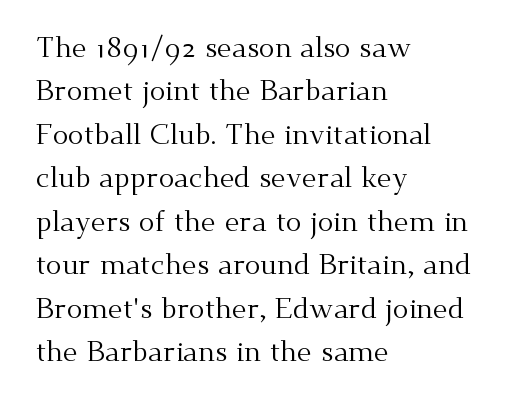
{"serif": "yes", "italic": "no", "bold": "no", "weight": "regular", "width": "normal", "stroke_contrast": "medium", "x_height": "small", "monospaced": "no", "underline": "no", "align": "left", "line_spacing": "normal", "line_spacing_ratio": 1.5, "letter_spacing": "normal", "letter_spacing_em": 0.0, "glyph_px": 29}
